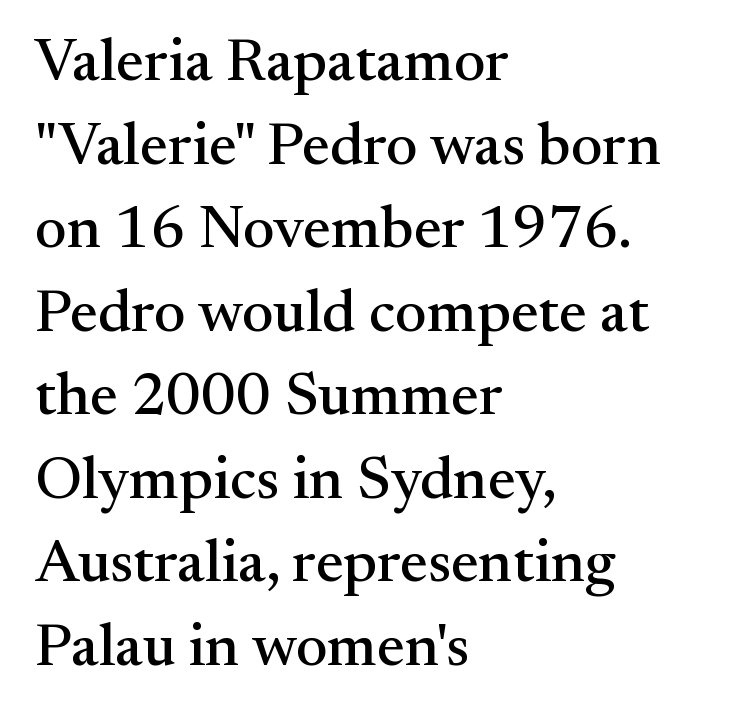
Baseline-to-baseline distance is the conventional proportion of letter height. A classic flush-left, rag-right setting is used for this passage. Posture: upright roman. A typesetter would label this face a serif. In terms of letterspacing, this is plain default setting. The glyphs are unaccompanied by any horizontal stroke below them.
